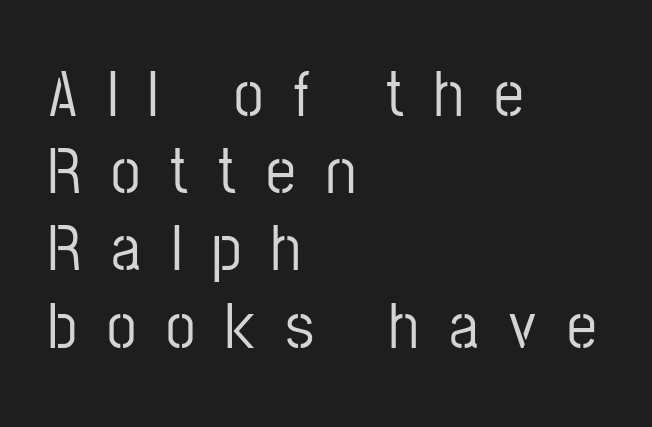
{"serif": "no", "italic": "no", "width": "condensed", "stroke_contrast": "low", "x_height": "medium", "monospaced": "no", "underline": "no", "align": "left", "line_spacing_ratio": 1.17, "letter_spacing": "wide", "letter_spacing_em": 0.46, "glyph_px": 66}
